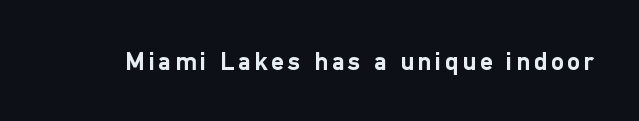
Heavy, bold letterforms. Tall strokes in this sample are plumb rather than angled. The strip under each line holds only bare page.
